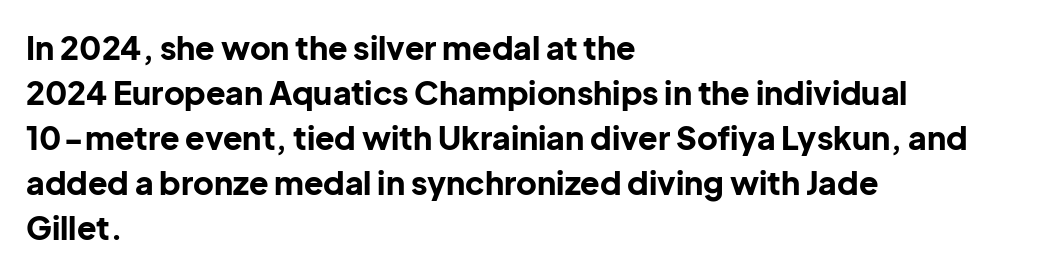
The image shows 32 px bold sans-serif type, upright; set left-aligned, normal line spacing (1.41x), normal letter spacing, not underlined; low stroke contrast and a medium x-height.
